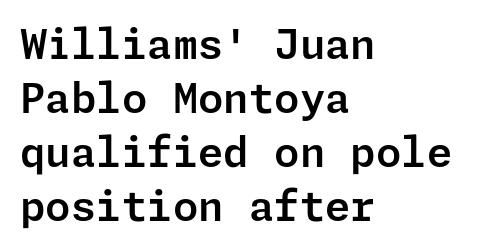
Q: Is the text italic (slanted)? A: No, it is upright.
Q: Is the typeface a serif or a sans-serif typeface? A: Sans-serif.
Q: Is the text underlined? A: No.
Q: How is the paragraph aligned? A: Left-aligned.
Q: Is the spacing between letters normal or unusually wide? A: Normal.
Q: Is the spacing between lines tight, normal or loose? A: Normal.
Q: Width (condensed, normal, or wide)? A: Normal.
Q: Stroke contrast? A: Low.
Q: x-height? A: Medium.
